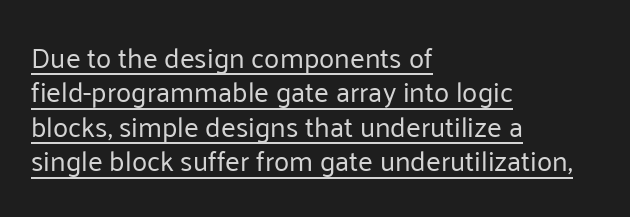
Q: Is the text bold? A: No.
Q: Is the text italic (slanted)? A: No, it is upright.
Q: Is the typeface a serif or a sans-serif typeface? A: Sans-serif.
Q: Is the text underlined? A: Yes.
Q: How is the paragraph aligned? A: Left-aligned.
Q: Is the spacing between letters normal or unusually wide? A: Normal.
Q: Width (condensed, normal, or wide)? A: Normal.
Q: Stroke contrast? A: Low.
Q: x-height? A: Medium.
Q: Monospaced? A: No.
